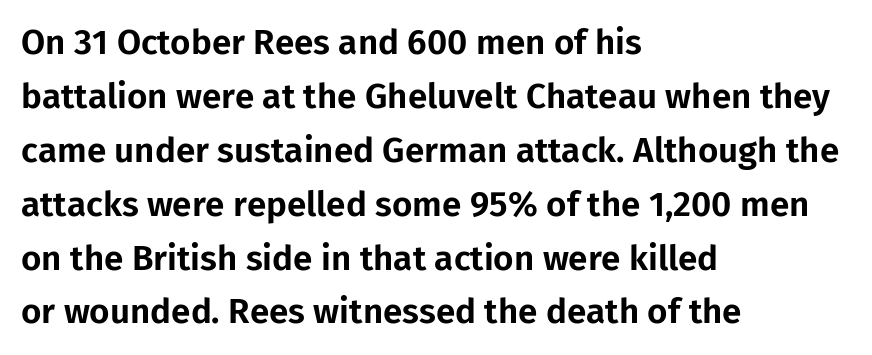
{"serif": "no", "italic": "no", "width": "normal", "stroke_contrast": "low", "x_height": "medium", "monospaced": "no", "underline": "no", "align": "left", "line_spacing": "normal", "line_spacing_ratio": 1.54, "letter_spacing": "normal", "letter_spacing_em": 0.0, "glyph_px": 35}
